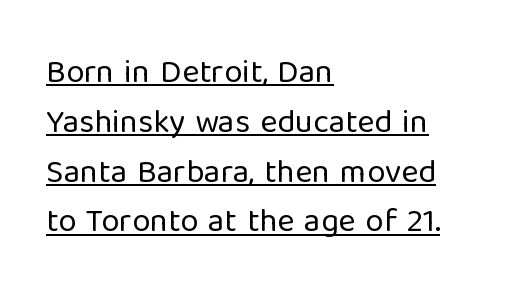
Q: Is the text bold? A: No.
Q: Is the text italic (slanted)? A: No, it is upright.
Q: Is the typeface a serif or a sans-serif typeface? A: Sans-serif.
Q: Is the text underlined? A: Yes.
Q: How is the paragraph aligned? A: Left-aligned.
Q: Is the spacing between letters normal or unusually wide? A: Normal.
Q: Is the spacing between lines tight, normal or loose? A: Normal.
Q: Width (condensed, normal, or wide)? A: Normal.
Q: Stroke contrast? A: Low.
Q: x-height? A: Medium.
Q: Monospaced? A: No.
